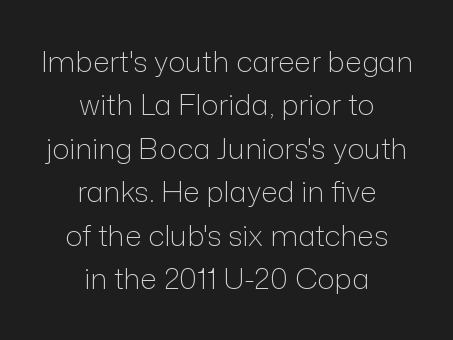
The image shows 29 px light sans-serif type, upright; set centered, normal line spacing (1.5x), normal letter spacing, not underlined; low stroke contrast and a medium x-height.
